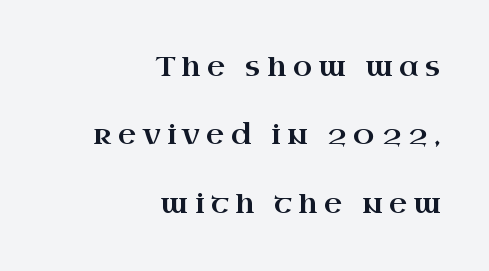
The glyphs in this specimen are seriffed. A bare baseline throughout the passage. The tracking reads as deliberately expanded to a designer's eye. Interline gaps are noticeably wide in this sample.
